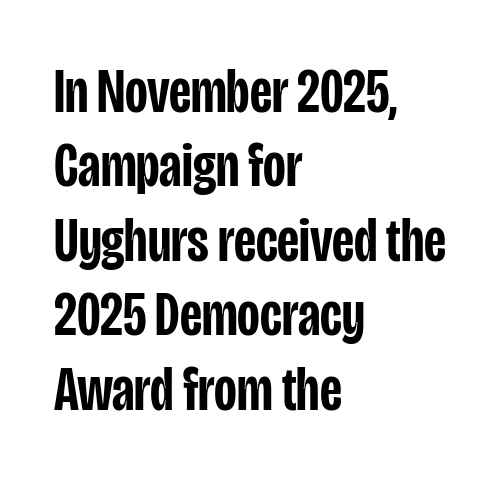
Character widths vary here, with narrow letters taking less room than wide ones. Standard letterfit; no display-style spreading of the glyphs. Clear beneath every line of the passage. Italic? Not at all — the glyphs are vertical. In terms of weight, the rendering is demibold, just under bold.
